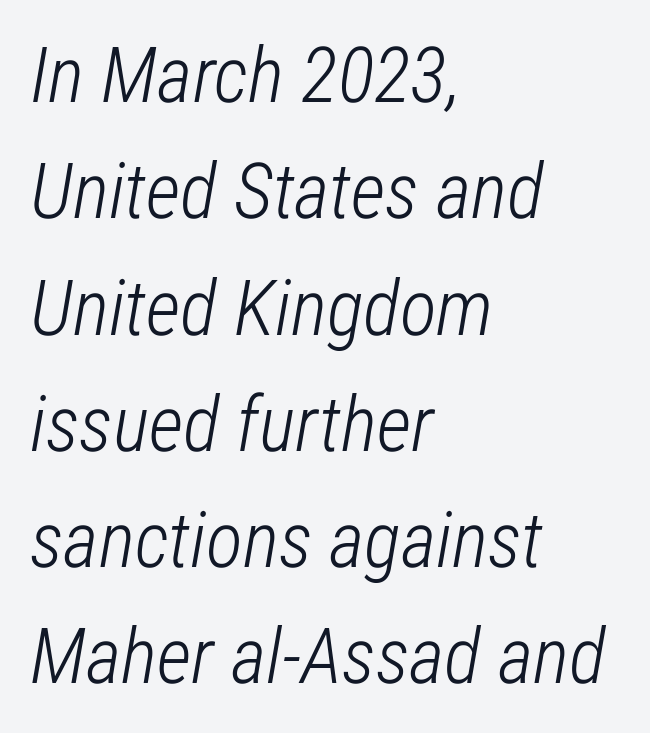
{"italic": "yes", "lean": "right", "slant_degrees": 12, "bold": "no", "weight": "light", "width": "condensed", "stroke_contrast": "low", "x_height": "medium", "monospaced": "no", "underline": "no", "align": "left", "line_spacing": "normal", "line_spacing_ratio": 1.51, "letter_spacing": "normal", "letter_spacing_em": 0.0, "glyph_px": 77}
